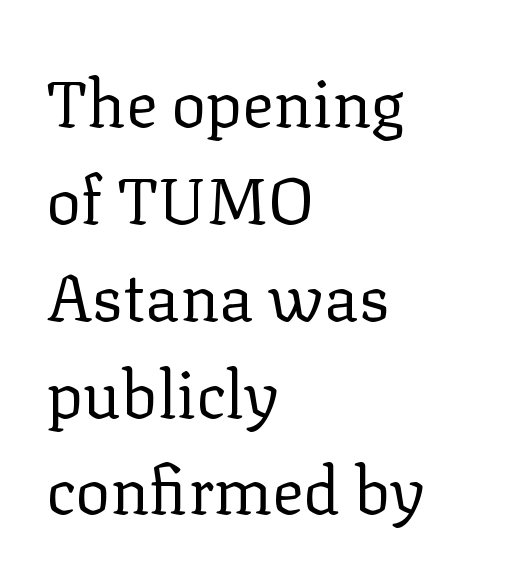
The image shows 65 px regular-weight serif type, upright; set left-aligned, normal line spacing (1.49x), normal letter spacing, not underlined; low stroke contrast and a medium x-height.
